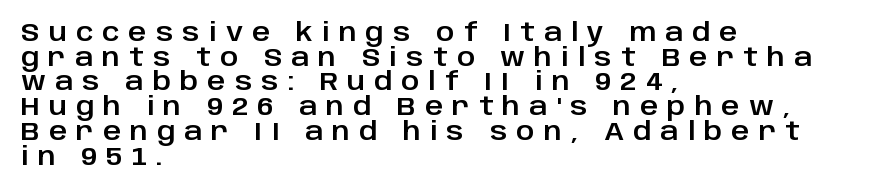
Upright lettering throughout. The rag falls on the right side of this text block. Honestly, there is no underline to notice here at all. Compared with typical body copy, the letter spacing here is much looser.
